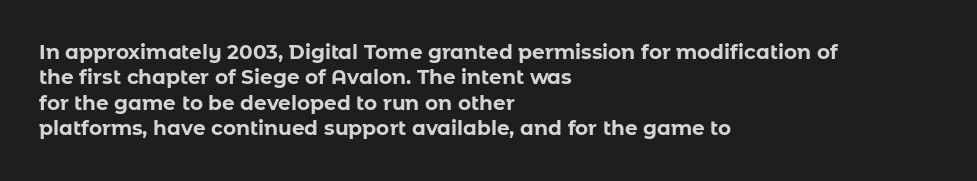
Characters follow at the spacing the type designer built in. What's the leading like? Ordinary, nothing unusual. Horizontal alignment here is leftward, the default for most running prose. The words here are not underlined. The typesetting leans heavy: a genuine bold.
